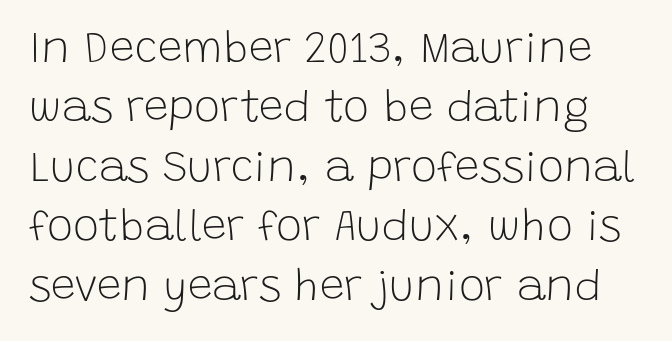
The image shows 44 px light sans-serif type, upright; set normal line spacing (1.35x), normal letter spacing, not underlined; low stroke contrast and a large x-height.
